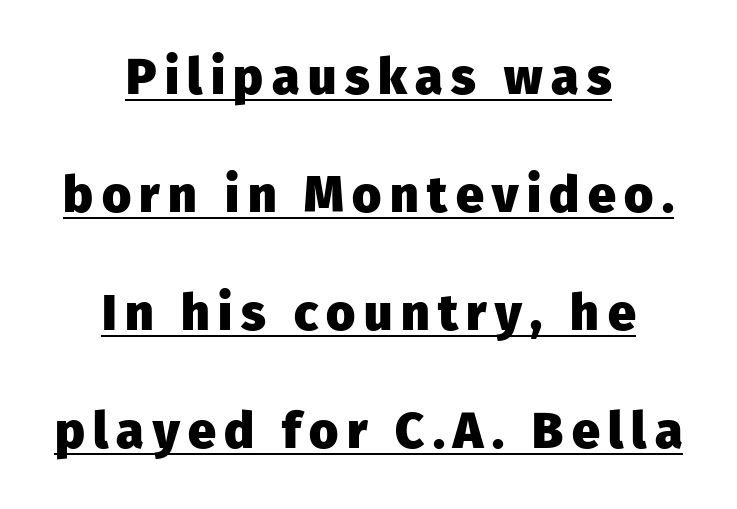
The block of text is sparse from top to bottom, with ample space between rows. Note: no serifs on the glyphs. Each letter keeps its own natural width here, so spacing adapts to shape. Where is the straight margin? There isn't one; the lines are centered. A typesetter would mark this as roman, not italic. What weight is shown? A full bold with thick strokes.
